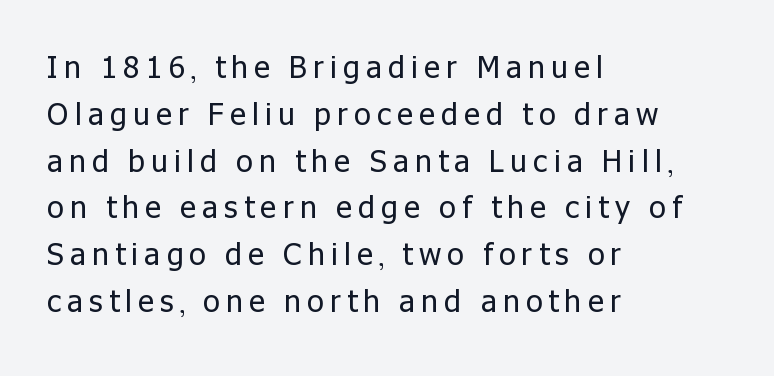
Think of a printed novel: that variable character pitch is what you see here. If you drew a line through each stem, it would be perfectly vertical. Weight: not bold — regular or lighter. Notice how the passage keeps a crisp vertical edge on the left only.
